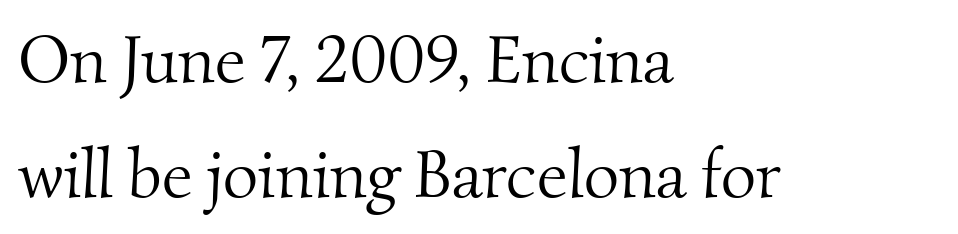
Q: Is the text bold? A: No.
Q: Is the typeface a serif or a sans-serif typeface? A: Serif.
Q: Is the text underlined? A: No.
Q: How is the paragraph aligned? A: Left-aligned.
Q: Is the spacing between letters normal or unusually wide? A: Normal.
Q: Is the spacing between lines tight, normal or loose? A: Normal.
Q: Width (condensed, normal, or wide)? A: Normal.
Q: Stroke contrast? A: Medium.
Q: x-height? A: Small.
Q: Monospaced? A: No.
